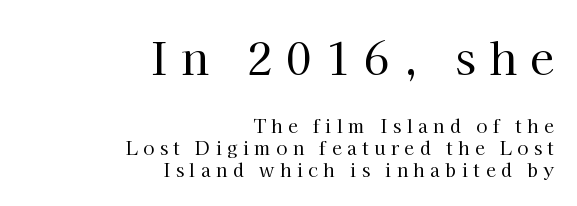
This is not heavy type; no bold has been used. Look at the bottom of the vertical strokes: they flare into serifs here. A student would notice the top passage is typeset larger than what follows. Characters follow at a spacing far wider than the type designer built in. These lines are rendered in a variable-pitch font.
